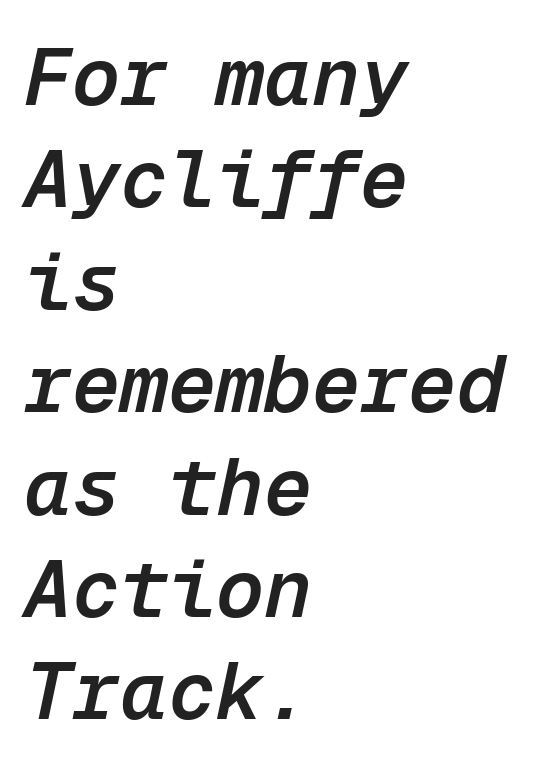
Q: Is the text bold? A: Semi-bold.
Q: Is the text italic (slanted)? A: Yes, it leans right by about 12 degrees.
Q: Is the text underlined? A: No.
Q: How is the paragraph aligned? A: Left-aligned.
Q: Is the spacing between letters normal or unusually wide? A: Normal.
Q: Is the spacing between lines tight, normal or loose? A: Normal.
Q: Width (condensed, normal, or wide)? A: Normal.
Q: Stroke contrast? A: Low.
Q: x-height? A: Medium.
Q: Monospaced? A: Yes.
